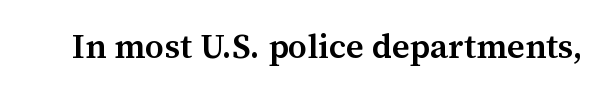
Q: Is the text bold? A: Semi-bold.
Q: Is the text italic (slanted)? A: No, it is upright.
Q: Is the typeface a serif or a sans-serif typeface? A: Serif.
Q: Is the text underlined? A: No.
Q: Is the spacing between letters normal or unusually wide? A: Normal.
Q: Width (condensed, normal, or wide)? A: Normal.
Q: Stroke contrast? A: Medium.
Q: x-height? A: Medium.
Q: Monospaced? A: No.
